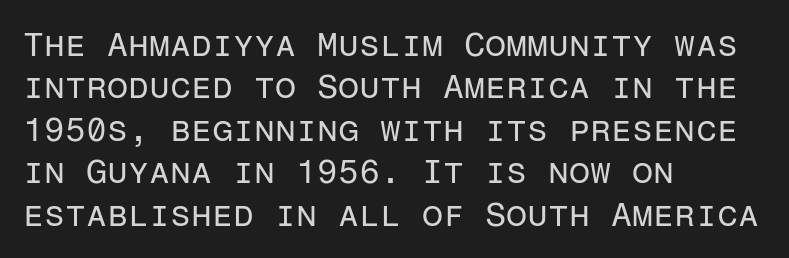
The image shows 34 px regular-weight sans-serif type, upright, monospaced; set left-aligned, normal line spacing (1.25x), normal letter spacing, not underlined; low stroke contrast and a medium x-height.
